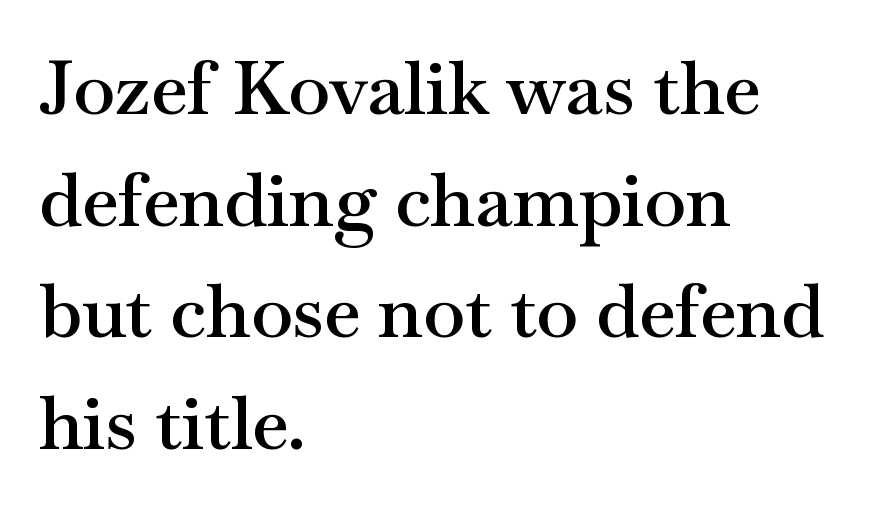
Q: Is the text bold? A: Semi-bold.
Q: Is the text italic (slanted)? A: No, it is upright.
Q: Is the typeface a serif or a sans-serif typeface? A: Serif.
Q: Is the text underlined? A: No.
Q: How is the paragraph aligned? A: Left-aligned.
Q: Is the spacing between letters normal or unusually wide? A: Normal.
Q: Is the spacing between lines tight, normal or loose? A: Normal.
Q: Width (condensed, normal, or wide)? A: Wide.
Q: Stroke contrast? A: Medium.
Q: x-height? A: Small.
Q: Monospaced? A: No.
